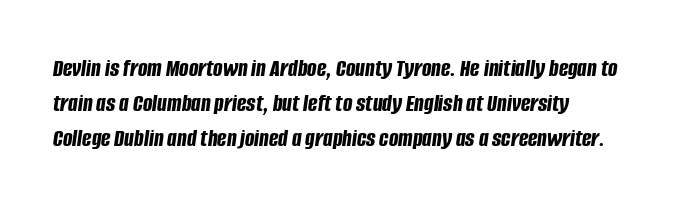
The image shows 25 px bold type, italic (leaning right); set left-aligned, normal line spacing (1.4x), normal letter spacing, not underlined.
